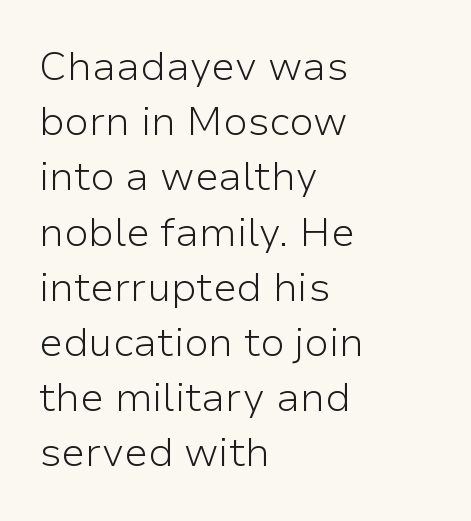
The image shows 40 px light sans-serif type, upright; set left-aligned, normal line spacing (1.38x), normal letter spacing, not underlined; low stroke contrast and a medium x-height.
